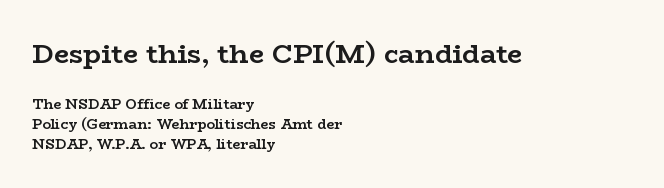
{"italic": "no", "bold": "yes", "underline": "no", "align": "left", "line_spacing": "normal", "line_spacing_ratio": 1.45, "letter_spacing": "normal", "letter_spacing_em": 0.0, "larger_block": "first", "size_ratio": 1.93, "glyph_px": 27}
